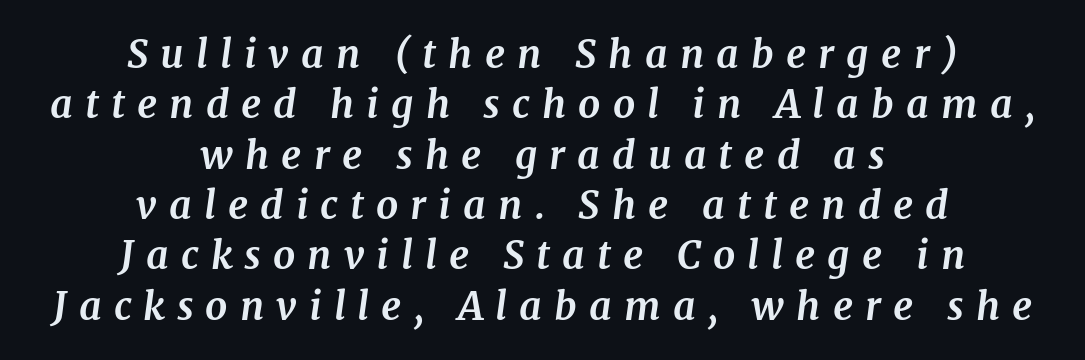
Q: Is the text bold? A: Yes.
Q: Is the text italic (slanted)? A: Yes, it leans right by about 7 degrees.
Q: Is the typeface a serif or a sans-serif typeface? A: Serif.
Q: Is the text underlined? A: No.
Q: How is the paragraph aligned? A: Centered.
Q: Is the spacing between letters normal or unusually wide? A: Unusually wide.
Q: Is the spacing between lines tight, normal or loose? A: Normal.
Q: Width (condensed, normal, or wide)? A: Normal.
Q: Stroke contrast? A: Medium.
Q: x-height? A: Medium.
Q: Monospaced? A: No.
